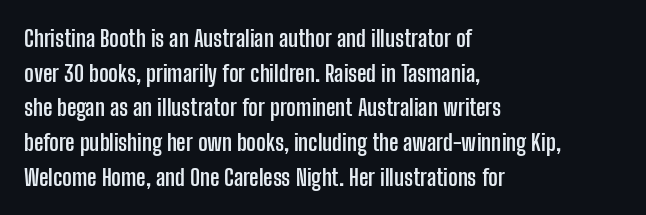
The image shows 23 px bold type, upright; set left-aligned, normal line spacing (1.51x), normal letter spacing, not underlined.
